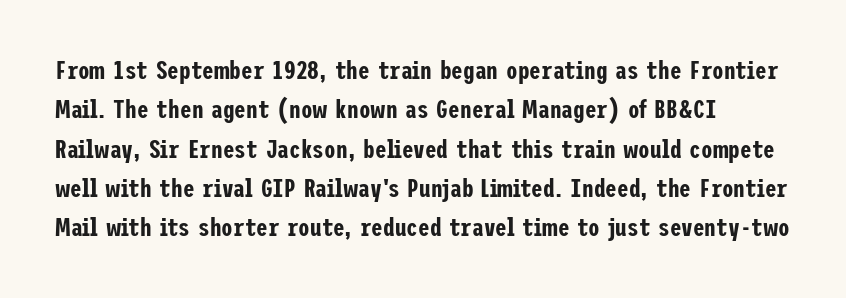
Q: Is the text italic (slanted)? A: No, it is upright.
Q: Is the text underlined? A: No.
Q: How is the paragraph aligned? A: Left-aligned.
Q: Is the spacing between letters normal or unusually wide? A: Normal.
Q: Is the spacing between lines tight, normal or loose? A: Normal.
